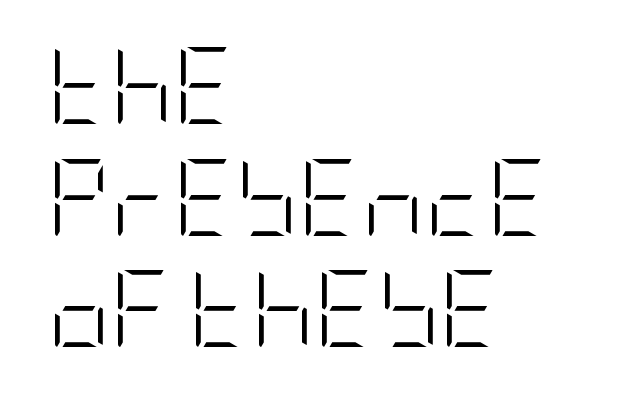
Normally led — the rows are evenly, conventionally spaced. These lines keep a tight, regular rhythm from letter to letter. The words here are not underlined. The designer went with a sans here, leaving each stem footless. Style check: upright. Short and long lines alike share a common starting point at left.
